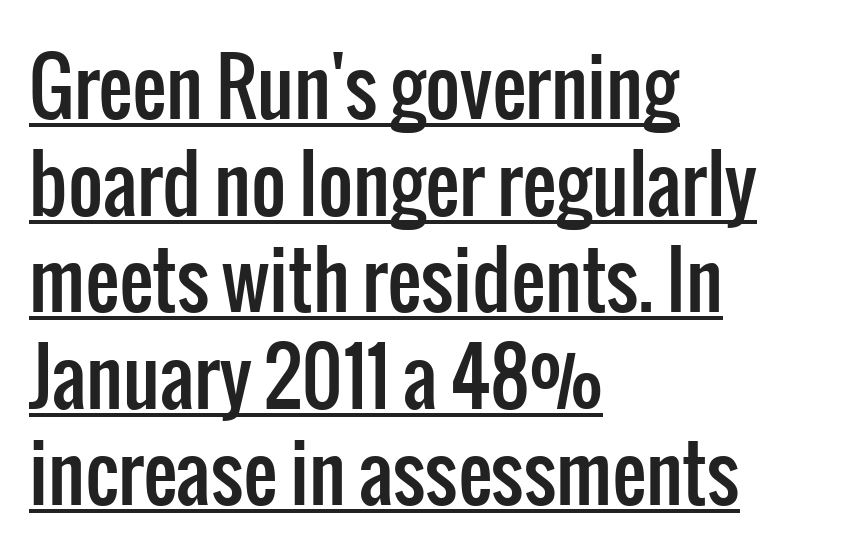
The image shows 76 px condensed sans-serif type, upright; set left-aligned, normal line spacing (1.27x), normal letter spacing, underlined; low stroke contrast and a medium x-height.
